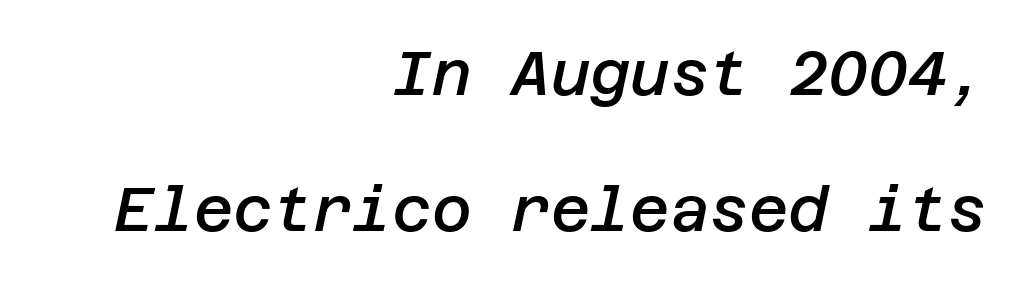
The image shows 61 px semibold type, italic (leaning right); set right-aligned, loose line spacing (2.23x), normal letter spacing, not underlined; low stroke contrast and a large x-height.
